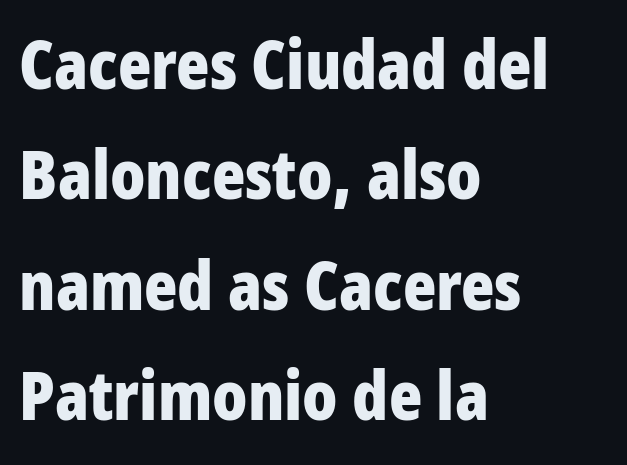
These lines sit exactly where default settings would place them. A roman cut, with each character standing at attention. Type style note: lacks serifs. Strong, thick strokes mark this as bold type. The text block is weighted toward the left margin, trailing off unevenly rightward.
